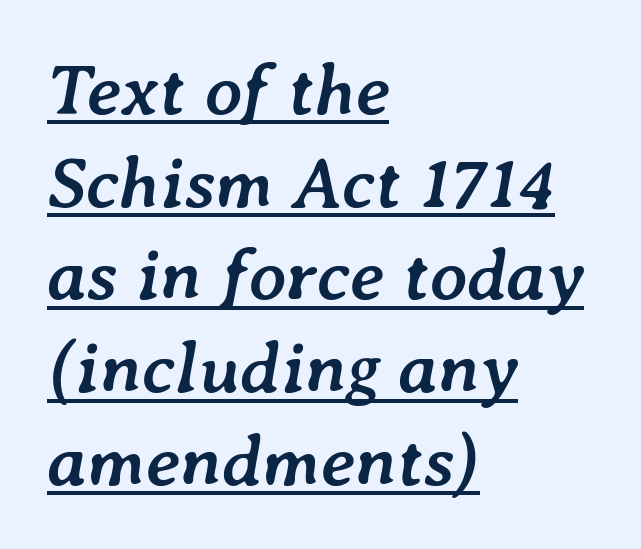
Q: Is the text bold? A: Yes.
Q: Is the text italic (slanted)? A: Yes, it leans right by about 7 degrees.
Q: Is the text underlined? A: Yes.
Q: How is the paragraph aligned? A: Left-aligned.
Q: Is the spacing between letters normal or unusually wide? A: Normal.
Q: Is the spacing between lines tight, normal or loose? A: Normal.
Q: Width (condensed, normal, or wide)? A: Normal.
Q: Stroke contrast? A: Low.
Q: x-height? A: Medium.
Q: Monospaced? A: No.
